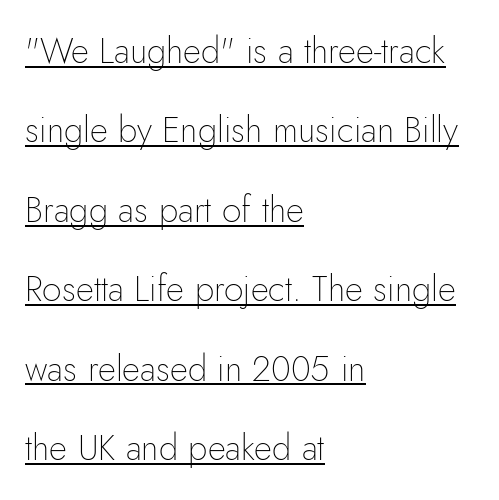
{"serif": "no", "italic": "no", "bold": "no", "weight": "thin", "width": "normal", "stroke_contrast": "low", "x_height": "small", "monospaced": "no", "underline": "yes", "align": "left", "line_spacing": "loose", "line_spacing_ratio": 2.27, "letter_spacing": "normal", "letter_spacing_em": 0.0, "glyph_px": 35}
